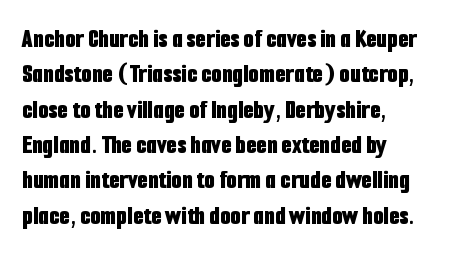
Q: Is the text bold? A: Yes.
Q: Is the text italic (slanted)? A: No, it is upright.
Q: Is the text underlined? A: No.
Q: How is the paragraph aligned? A: Left-aligned.
Q: Is the spacing between letters normal or unusually wide? A: Normal.
Q: Is the spacing between lines tight, normal or loose? A: Normal.
